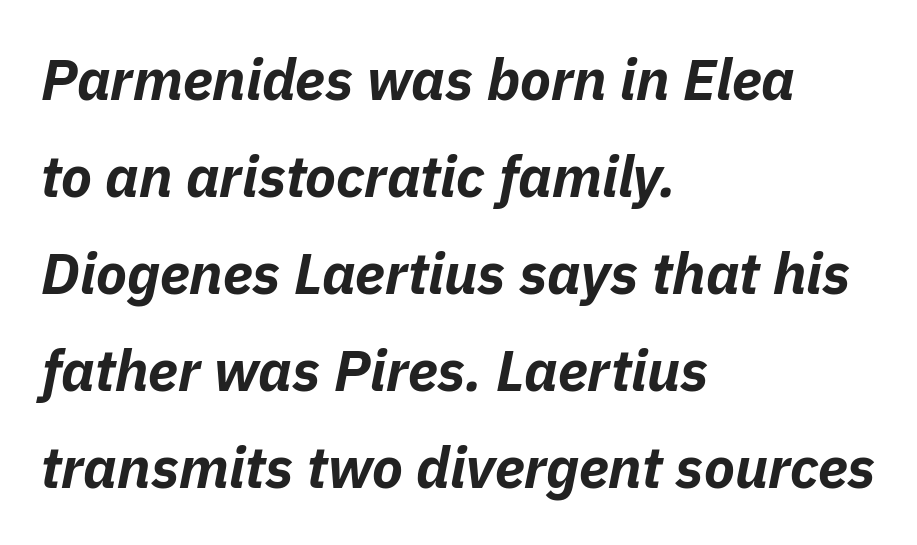
{"italic": "yes", "lean": "right", "slant_degrees": 11, "bold": "yes", "weight": "bold", "width": "normal", "stroke_contrast": "low", "x_height": "medium", "monospaced": "no", "underline": "no", "align": "left", "line_spacing": "normal", "line_spacing_ratio": 1.7, "letter_spacing": "normal", "letter_spacing_em": 0.0, "glyph_px": 57}
